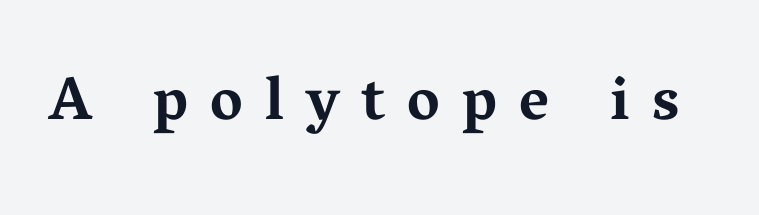
Here the designer chose a conventional face with non-uniform glyph widths. Anything drawn beneath the words? Only blank space. Does the weight exceed regular? Yes, all the way to bold. The letters are spread apart with noticeably loose tracking. Posture: upright roman. This sample uses a serif face.
